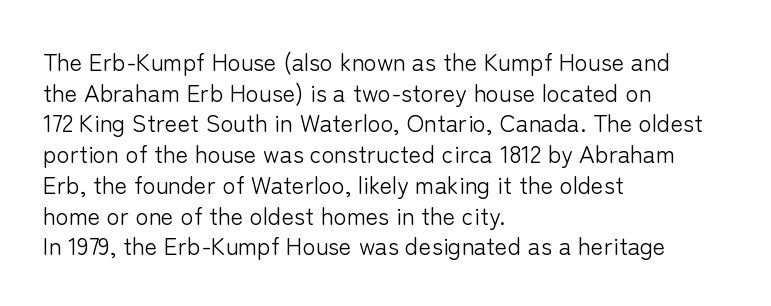
Is the type heavy? It reads as light-to-regular instead. Leftover space on each line is placed entirely after the last word. Characters follow at the spacing the type designer built in. The passage shown stacks its lines at a standard gap.
